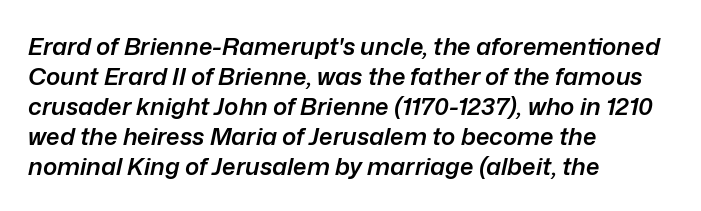
{"italic": "yes", "lean": "right", "slant_degrees": 12, "bold": "semi", "underline": "no", "align": "left", "line_spacing": "normal", "line_spacing_ratio": 1.25, "letter_spacing": "normal", "letter_spacing_em": 0.0, "glyph_px": 24}
